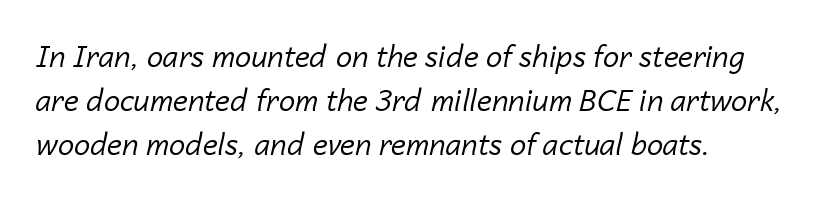
Q: Is the text bold? A: No.
Q: Is the text italic (slanted)? A: Yes, it leans right by about 14 degrees.
Q: Is the text underlined? A: No.
Q: Is the spacing between letters normal or unusually wide? A: Normal.
Q: Is the spacing between lines tight, normal or loose? A: Normal.
Q: Width (condensed, normal, or wide)? A: Normal.
Q: Stroke contrast? A: Low.
Q: x-height? A: Medium.
Q: Monospaced? A: No.
